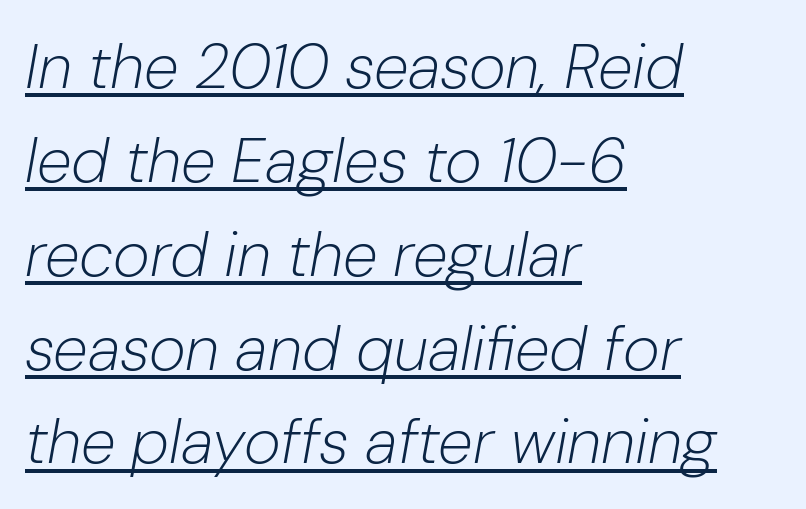
If you measured baseline to baseline, you'd find a middling distance. Tracking value appears to be zero — textbook default spacing. Letters have the restrained weight of plain body copy at most. Emphasis is given by a line drawn under the lettering. The typography opts for an oblique posture over an upright one. The compositor pushed each line to the left boundary.
